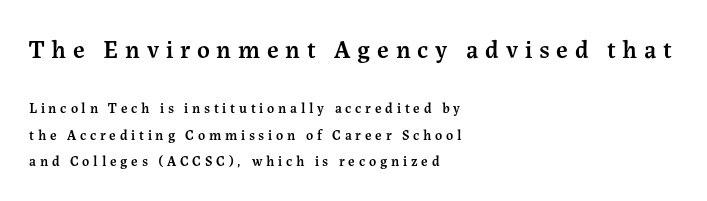
Q: Is the text bold? A: Semi-bold.
Q: Is the text italic (slanted)? A: No, it is upright.
Q: Is the text underlined? A: No.
Q: How is the paragraph aligned? A: Left-aligned.
Q: Is the spacing between letters normal or unusually wide? A: Unusually wide.
Q: Which block of text is set in a larger size, the first (top) or the second (bottom)? A: The first (top) one.
